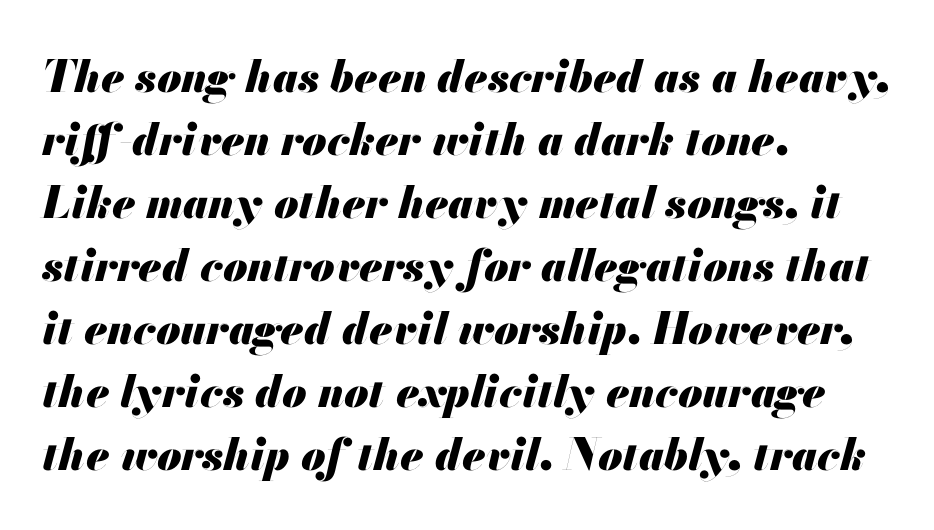
Type without underlining. This is oblique type, the kind used for emphasis or titles. Is the block centered? No — it sits flush against the left margin. Caption: bold face, heavy strokes. No extra tracking has been applied to these lines.
